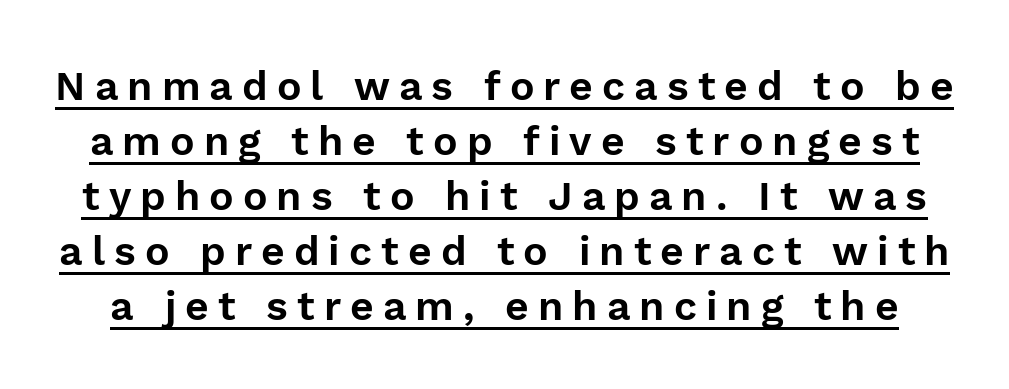
The image shows 41 px sans-serif type, upright; set normal line spacing (1.34x), unusually wide letter spacing (+0.22 em), underlined; low stroke contrast and a medium x-height.
